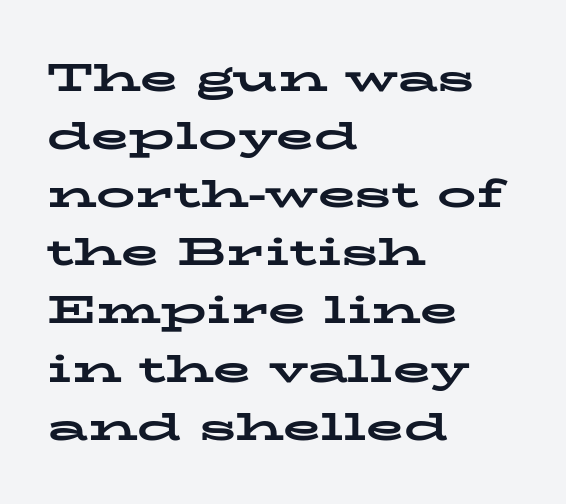
Q: Is the text bold? A: Yes.
Q: Is the text italic (slanted)? A: No, it is upright.
Q: Is the typeface a serif or a sans-serif typeface? A: Serif.
Q: Is the text underlined? A: No.
Q: How is the paragraph aligned? A: Left-aligned.
Q: Is the spacing between letters normal or unusually wide? A: Normal.
Q: Is the spacing between lines tight, normal or loose? A: Normal.
Q: Width (condensed, normal, or wide)? A: Wide.
Q: Stroke contrast? A: Low.
Q: x-height? A: Medium.
Q: Monospaced? A: No.
